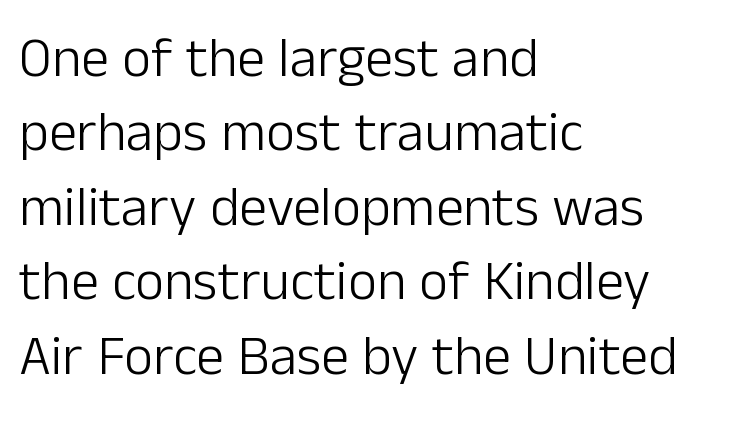
Q: Is the text bold? A: No.
Q: Is the text italic (slanted)? A: No, it is upright.
Q: Is the typeface a serif or a sans-serif typeface? A: Sans-serif.
Q: Is the text underlined? A: No.
Q: How is the paragraph aligned? A: Left-aligned.
Q: Is the spacing between letters normal or unusually wide? A: Normal.
Q: Is the spacing between lines tight, normal or loose? A: Normal.
Q: Width (condensed, normal, or wide)? A: Normal.
Q: Stroke contrast? A: Low.
Q: x-height? A: Medium.
Q: Monospaced? A: No.
